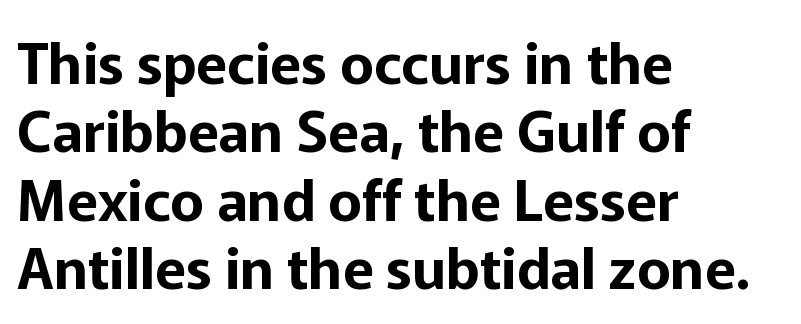
The image shows 57 px sans-serif type, upright; set left-aligned, line spacing 1.2x, normal letter spacing, not underlined; low stroke contrast and a medium x-height.
